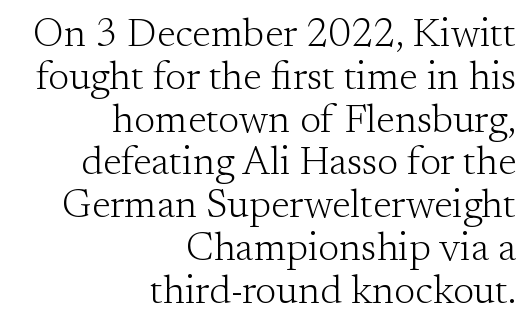
Reading down the block, your eye finds every line finishing at a fixed right position. The area under the type is left untouched. The lines are packed closely together with very little leading. A serif font was chosen for this passage. You could not count columns in this text — the font is proportionally spaced.
